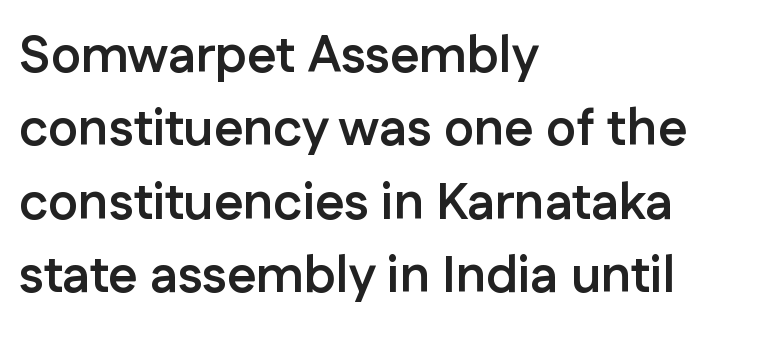
Q: Is the text bold? A: Yes.
Q: Is the text italic (slanted)? A: No, it is upright.
Q: Is the typeface a serif or a sans-serif typeface? A: Sans-serif.
Q: Is the text underlined? A: No.
Q: How is the paragraph aligned? A: Left-aligned.
Q: Is the spacing between letters normal or unusually wide? A: Normal.
Q: Is the spacing between lines tight, normal or loose? A: Normal.
Q: Width (condensed, normal, or wide)? A: Normal.
Q: Stroke contrast? A: Low.
Q: x-height? A: Medium.
Q: Monospaced? A: No.
